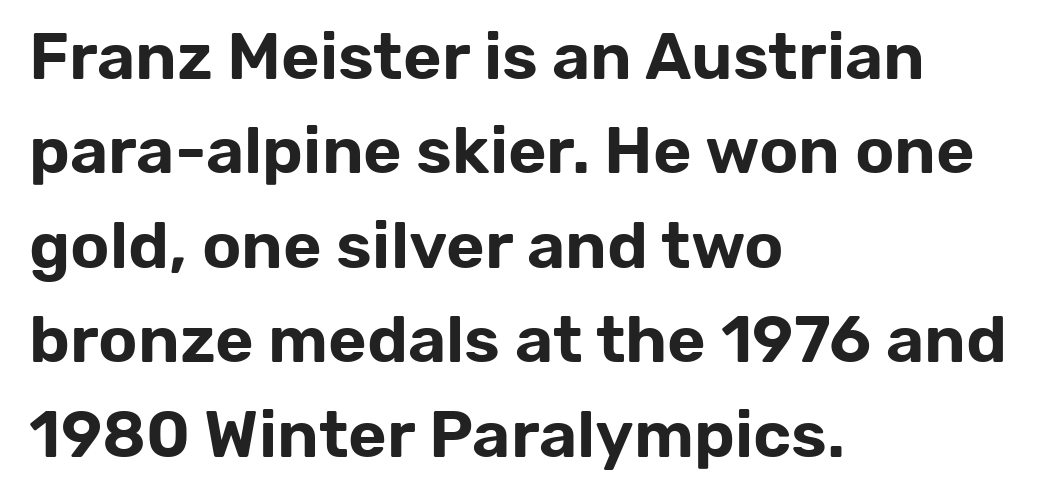
Q: Is the text italic (slanted)? A: No, it is upright.
Q: Is the typeface a serif or a sans-serif typeface? A: Sans-serif.
Q: Is the text underlined? A: No.
Q: How is the paragraph aligned? A: Left-aligned.
Q: Is the spacing between letters normal or unusually wide? A: Normal.
Q: Is the spacing between lines tight, normal or loose? A: Normal.
Q: Width (condensed, normal, or wide)? A: Normal.
Q: Stroke contrast? A: Low.
Q: x-height? A: Medium.
Q: Monospaced? A: No.
